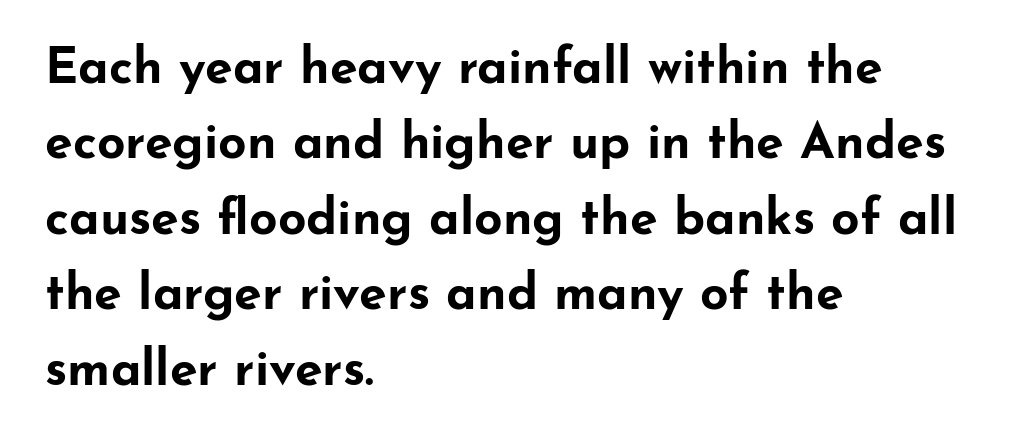
The image shows 50 px bold, wide sans-serif type, upright; set left-aligned, normal line spacing (1.51x), normal letter spacing, not underlined; low stroke contrast and a small x-height.
